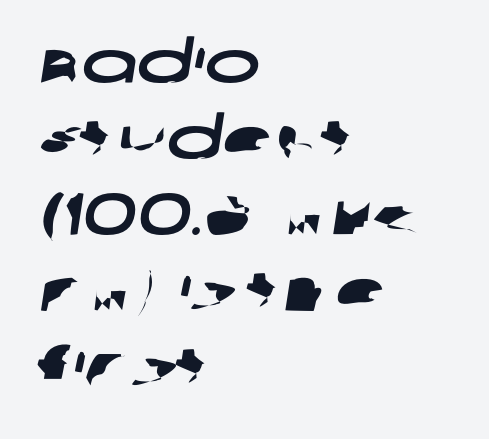
Q: Is the typeface a serif or a sans-serif typeface? A: Sans-serif.
Q: Is the text underlined? A: No.
Q: How is the paragraph aligned? A: Left-aligned.
Q: Is the spacing between letters normal or unusually wide? A: Normal.
Q: Is the spacing between lines tight, normal or loose? A: Normal.
Q: Width (condensed, normal, or wide)? A: Wide.
Q: Stroke contrast? A: Low.
Q: x-height? A: Large.
Q: Monospaced? A: No.
